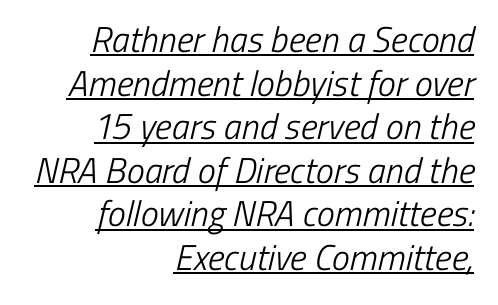
{"serif": "no", "bold": "no", "weight": "light", "width": "condensed", "stroke_contrast": "low", "x_height": "medium", "monospaced": "no", "underline": "yes", "align": "right", "line_spacing_ratio": 1.21, "letter_spacing": "normal", "letter_spacing_em": 0.0, "glyph_px": 36}
